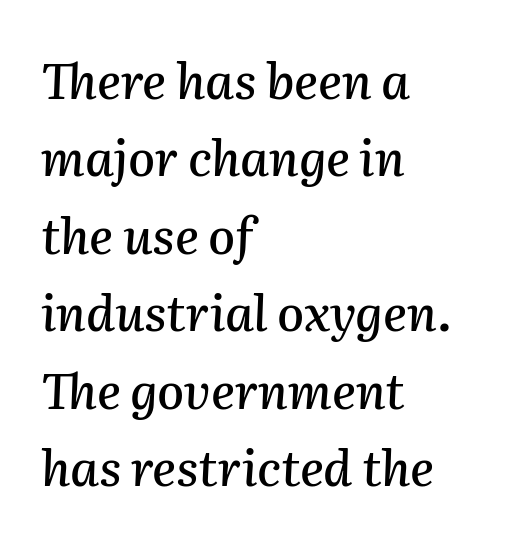
Layout note: lines flush left. These lines are rendered in a variable-pitch font. No extra tracking has been applied to these lines. Students, observe: this is what conventionally led text looks like. Is the type slanted? Yes — the strokes lean at a clear angle. The strip under each line holds only bare page.
